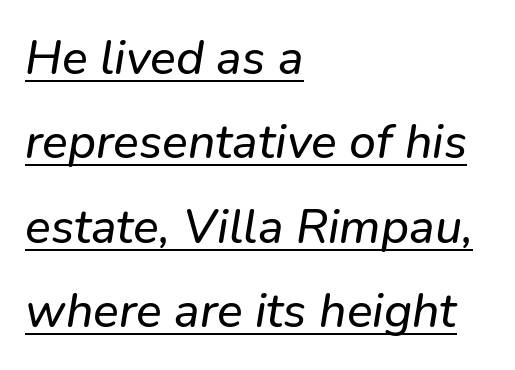
Q: Is the typeface a serif or a sans-serif typeface? A: Sans-serif.
Q: Is the text underlined? A: Yes.
Q: How is the paragraph aligned? A: Left-aligned.
Q: Is the spacing between letters normal or unusually wide? A: Normal.
Q: Width (condensed, normal, or wide)? A: Normal.
Q: Stroke contrast? A: Low.
Q: x-height? A: Medium.
Q: Monospaced? A: No.
